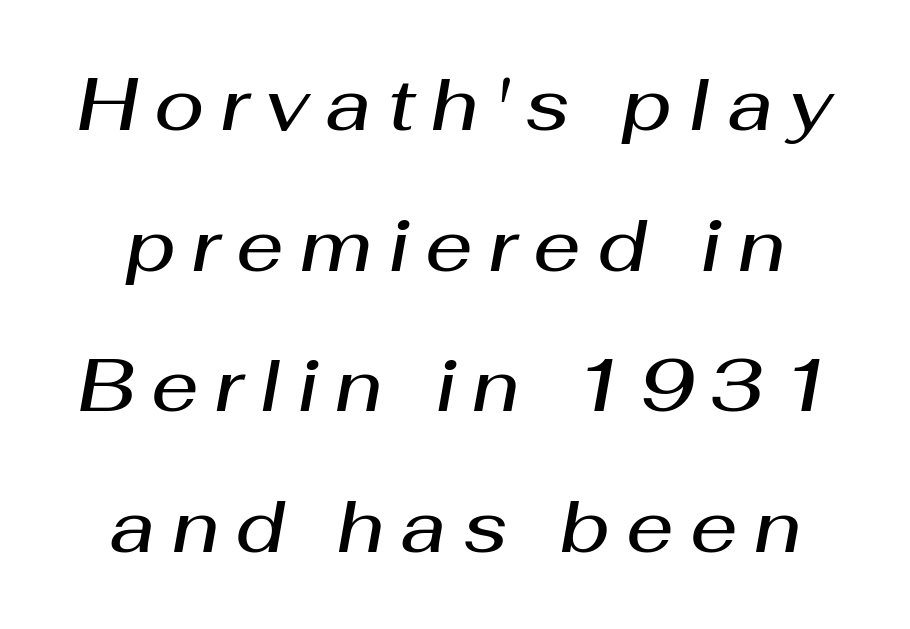
Q: Is the text bold? A: Semi-bold.
Q: Is the text italic (slanted)? A: Yes, it leans right by about 10 degrees.
Q: Is the text underlined? A: No.
Q: Is the spacing between letters normal or unusually wide? A: Unusually wide.
Q: Is the spacing between lines tight, normal or loose? A: Loose.
Q: Width (condensed, normal, or wide)? A: Normal.
Q: Stroke contrast? A: Medium.
Q: x-height? A: Medium.
Q: Monospaced? A: No.
